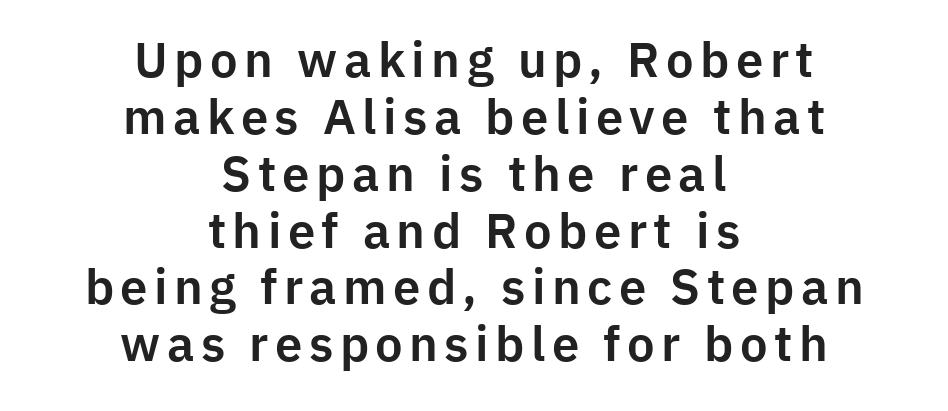
Q: Is the text italic (slanted)? A: No, it is upright.
Q: Is the typeface a serif or a sans-serif typeface? A: Sans-serif.
Q: Is the text underlined? A: No.
Q: How is the paragraph aligned? A: Centered.
Q: Width (condensed, normal, or wide)? A: Normal.
Q: Stroke contrast? A: Low.
Q: x-height? A: Medium.
Q: Monospaced? A: No.
